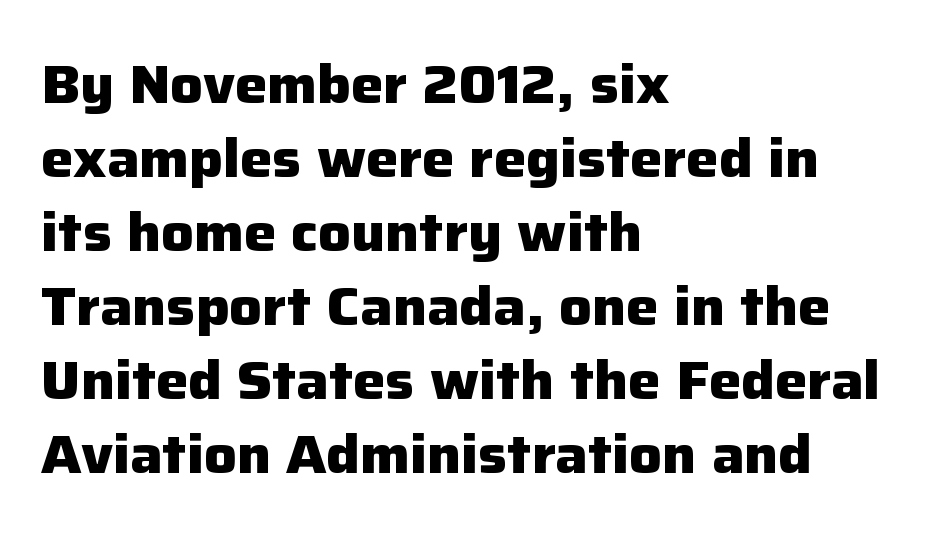
A bare baseline throughout the passage. The rendering keeps characters at their native spacing. A typesetter would mark this as roman, not italic. The ragged edge is on the right, which tells us the setting is flush left. A full-strength bold gives these letters their thick strokes. The face used here is a sans, in the tradition of grotesques and geometrics.
